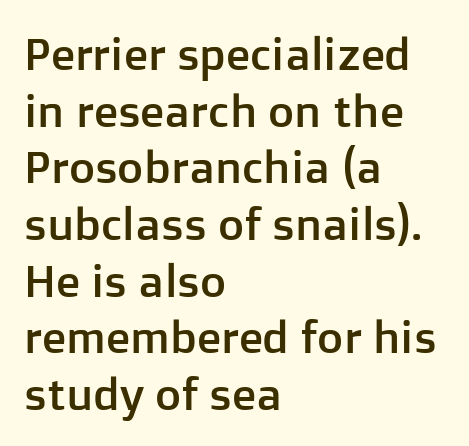
The passage shown has conventional tracking throughout. Each letter keeps its own natural width here, so spacing adapts to shape. Every row of glyphs begins at an identical x-position on the left. A roman cut, with each character standing at attention.
